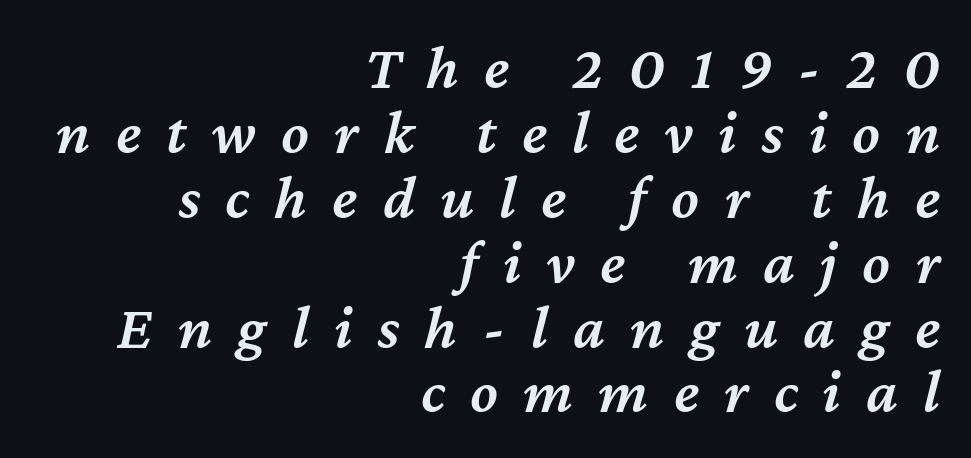
{"italic": "yes", "lean": "right", "slant_degrees": 12, "bold": "semi", "weight": "semibold", "width": "normal", "stroke_contrast": "medium", "x_height": "medium", "monospaced": "no", "underline": "no", "align": "right", "line_spacing": "tight", "line_spacing_ratio": 1.03, "letter_spacing": "wide", "letter_spacing_em": 0.4, "glyph_px": 63}
